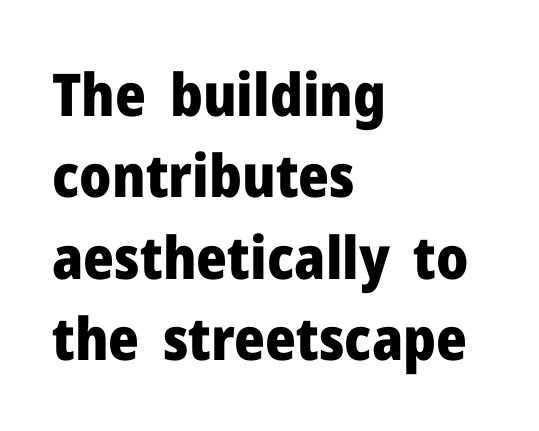
The image shows 59 px heavy sans-serif type, upright; set left-aligned, normal line spacing (1.38x), normal letter spacing, not underlined; low stroke contrast and a medium x-height.
